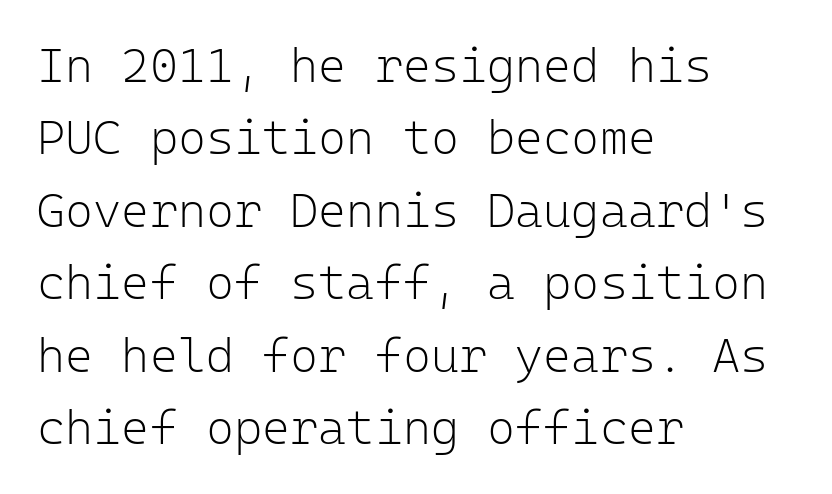
This sample has the even, mechanical cadence of fixed-width lettering. What kind of face is this? One without serifs — a sans. The designer left line spacing at the default. Think standard paragraph weight, or any step lighter than that.
